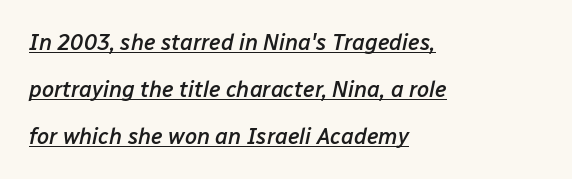
What decoration does the sample have? An underline. Look at the stroke-to-counter ratio: somewhat heavy, a semibold. No extra tracking has been applied to these lines. The specimen reads as italic at a glance.
